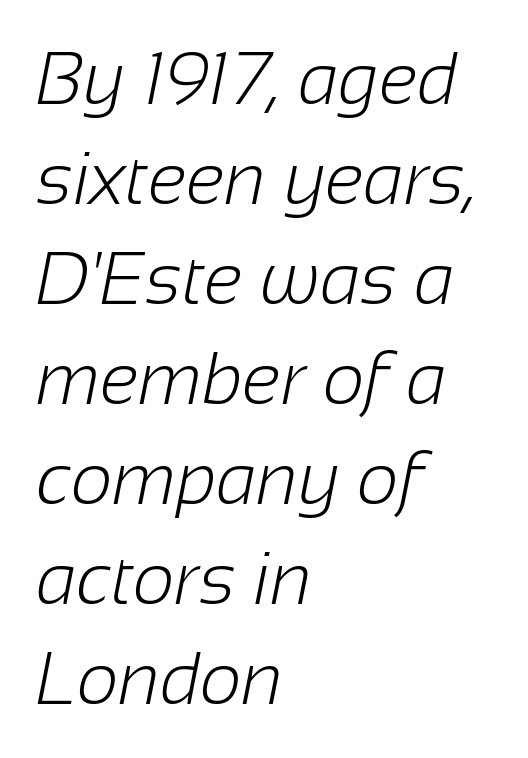
Where is the straight margin? On the left. The baseline area is clear. This sample has the flowing, uneven cadence of proportional lettering. Caption: face not bold, strokes unweighted. Stroke terminals: plain, sans-serif.
